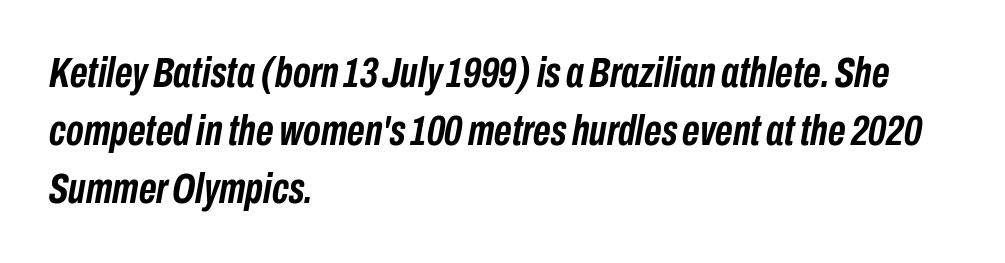
Do the characters align in a grid? No, the font is proportional. The area under the type is left untouched. Is there much room between lines? A standard amount, neither cramped nor airy. Typeset ragged right — the left edge is the straight one.
